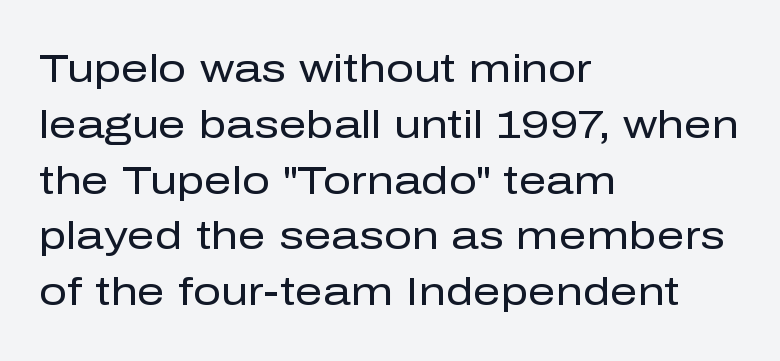
Is the letter spacing exaggerated? No — it looks like the ordinary default. The text block is weighted toward the left margin, trailing off unevenly rightward. Typographically, this falls in the sans-serif category. In terms of posture, this sample is upright.
